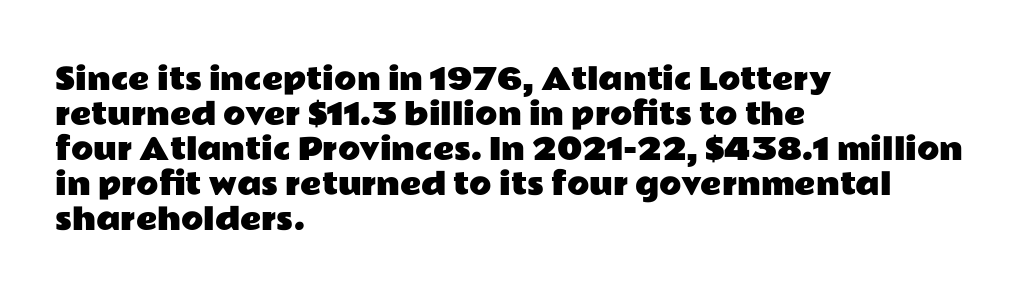
The image shows 29 px wide sans-serif type, upright; set left-aligned, line spacing 1.21x, normal letter spacing, not underlined; low stroke contrast and a medium x-height.
